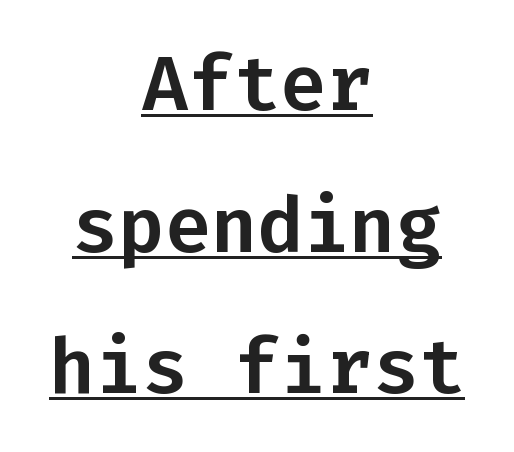
{"serif": "no", "italic": "no", "width": "normal", "stroke_contrast": "low", "x_height": "medium", "monospaced": "yes", "underline": "yes", "align": "center", "line_spacing_ratio": 1.84, "letter_spacing": "normal", "letter_spacing_em": 0.0, "glyph_px": 77}
